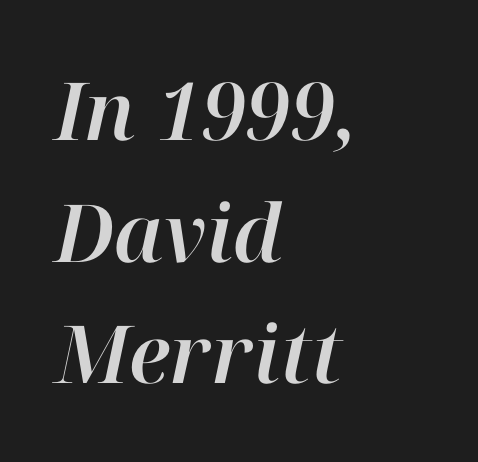
{"italic": "yes", "lean": "right", "slant_degrees": 12, "width": "normal", "stroke_contrast": "high", "x_height": "medium", "monospaced": "no", "underline": "no", "align": "left", "line_spacing": "normal", "line_spacing_ratio": 1.52, "letter_spacing": "normal", "letter_spacing_em": 0.0, "glyph_px": 80}
